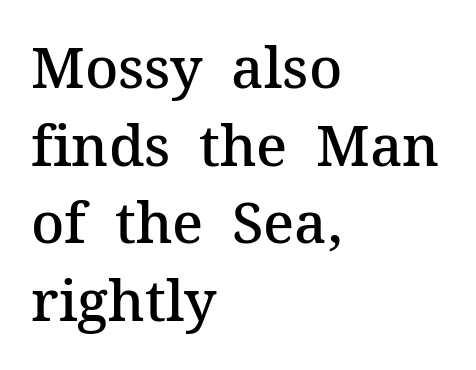
{"serif": "yes", "italic": "no", "bold": "semi", "weight": "semibold", "width": "normal", "stroke_contrast": "medium", "x_height": "medium", "monospaced": "no", "underline": "no", "align": "left", "line_spacing": "normal", "line_spacing_ratio": 1.36, "letter_spacing": "normal", "letter_spacing_em": 0.0, "glyph_px": 57}
